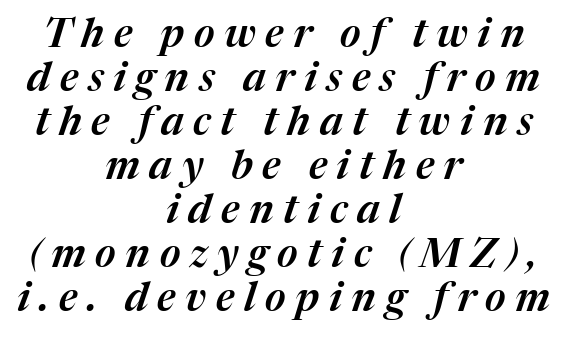
{"italic": "yes", "lean": "right", "slant_degrees": 17, "width": "normal", "stroke_contrast": "medium", "x_height": "medium", "monospaced": "no", "underline": "no", "align": "center", "line_spacing": "tight", "line_spacing_ratio": 1.1, "letter_spacing": "wide", "letter_spacing_em": 0.24, "glyph_px": 40}
